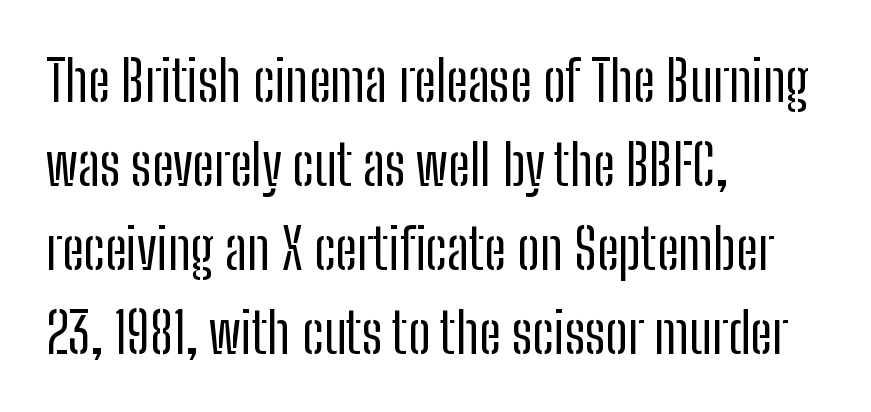
{"serif": "no", "italic": "no", "bold": "no", "weight": "regular", "width": "condensed", "stroke_contrast": "low", "x_height": "medium", "monospaced": "no", "underline": "no", "align": "left", "line_spacing": "normal", "line_spacing_ratio": 1.5, "letter_spacing": "normal", "letter_spacing_em": 0.0, "glyph_px": 56}
